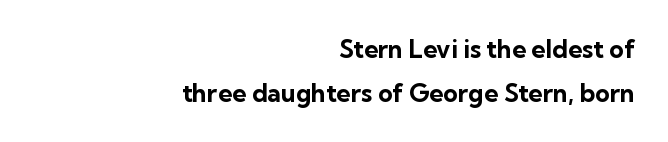
Q: Is the text bold? A: Yes.
Q: Is the text italic (slanted)? A: No, it is upright.
Q: Is the text underlined? A: No.
Q: How is the paragraph aligned? A: Right-aligned.
Q: Is the spacing between letters normal or unusually wide? A: Normal.
